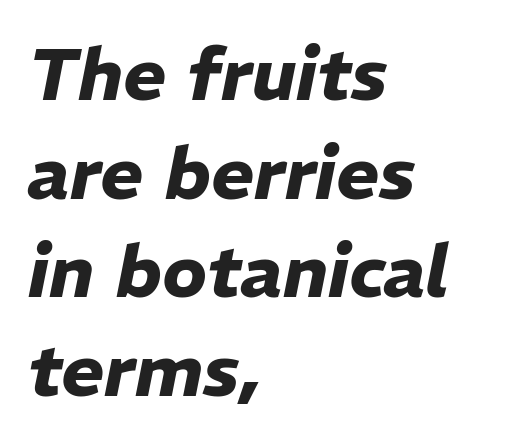
Q: Is the text bold? A: Yes.
Q: Is the text italic (slanted)? A: Yes, it leans right by about 11 degrees.
Q: Is the text underlined? A: No.
Q: How is the paragraph aligned? A: Left-aligned.
Q: Is the spacing between letters normal or unusually wide? A: Normal.
Q: Is the spacing between lines tight, normal or loose? A: Normal.
Q: Width (condensed, normal, or wide)? A: Normal.
Q: Stroke contrast? A: Low.
Q: x-height? A: Medium.
Q: Monospaced? A: No.
